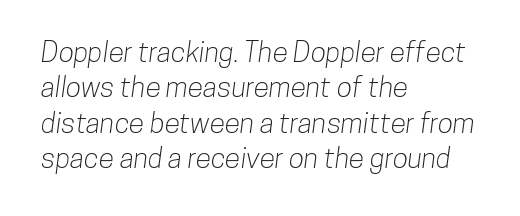
The image shows 28 px condensed sans-serif type; set left-aligned, normal line spacing (1.26x), normal letter spacing, not underlined; low stroke contrast and a medium x-height.
